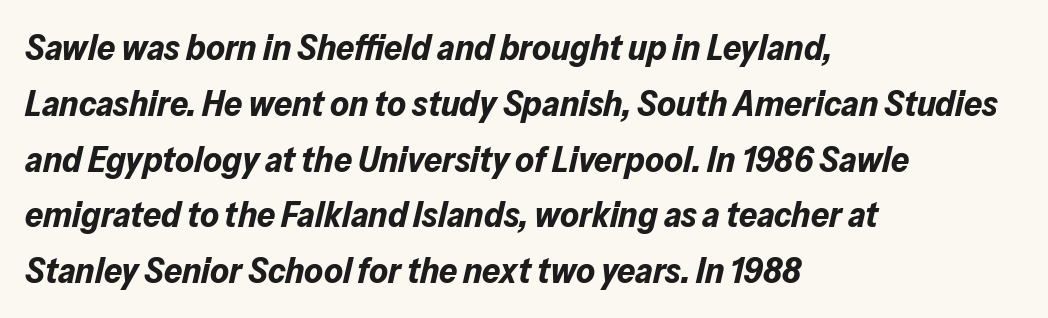
{"italic": "yes", "lean": "right", "slant_degrees": 13, "bold": "yes", "weight": "bold", "width": "normal", "stroke_contrast": "low", "x_height": "medium", "monospaced": "no", "underline": "no", "align": "left", "line_spacing": "normal", "line_spacing_ratio": 1.55, "letter_spacing": "normal", "letter_spacing_em": 0.0, "glyph_px": 36}
